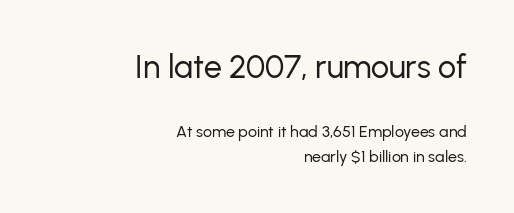
The image shows 32 px regular-weight sans-serif type, upright; set right-aligned, normal line spacing (1.52x), normal letter spacing, not underlined; the first (top) block is 2.0x larger; low stroke contrast and a medium x-height.
